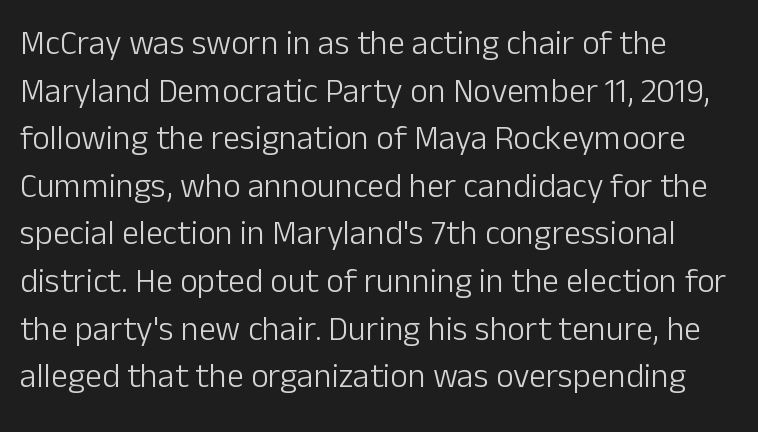
{"serif": "no", "italic": "no", "bold": "no", "weight": "light", "width": "normal", "stroke_contrast": "low", "x_height": "medium", "monospaced": "no", "underline": "no", "line_spacing": "normal", "line_spacing_ratio": 1.4, "letter_spacing": "normal", "letter_spacing_em": 0.0, "glyph_px": 34}
